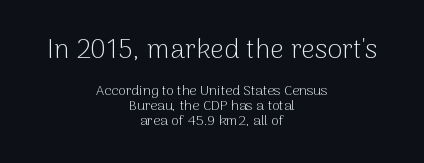
Q: Is the text bold? A: No.
Q: Is the text italic (slanted)? A: No, it is upright.
Q: Is the text underlined? A: No.
Q: How is the paragraph aligned? A: Centered.
Q: Is the spacing between letters normal or unusually wide? A: Normal.
Q: Is the spacing between lines tight, normal or loose? A: Tight.
Q: Which block of text is set in a larger size, the first (top) or the second (bottom)? A: The first (top) one.
